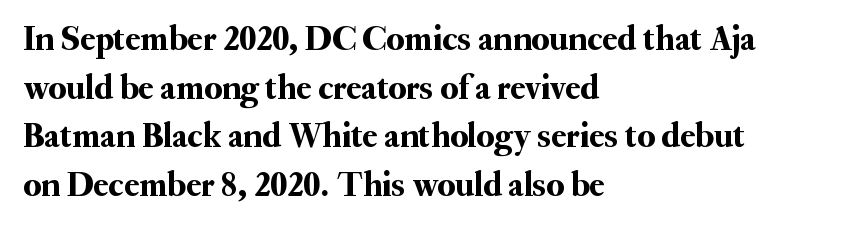
{"serif": "yes", "italic": "no", "width": "normal", "stroke_contrast": "medium", "x_height": "small", "monospaced": "no", "underline": "no", "align": "left", "line_spacing": "normal", "line_spacing_ratio": 1.39, "letter_spacing": "normal", "letter_spacing_em": 0.0, "glyph_px": 35}
